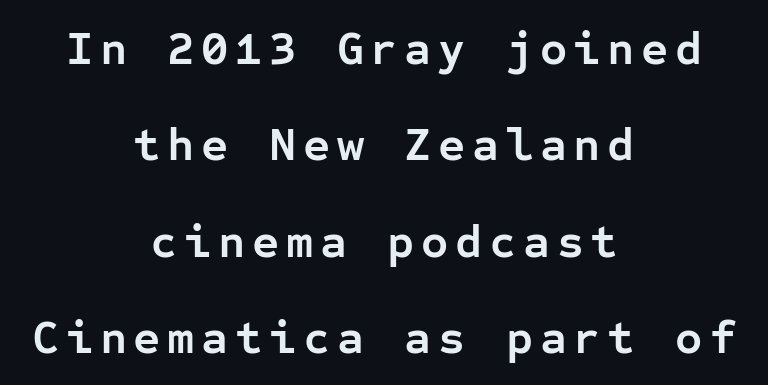
The image shows 47 px semibold sans-serif type, upright, monospaced; set centered, loose line spacing (2.05x), not underlined; low stroke contrast and a medium x-height.
